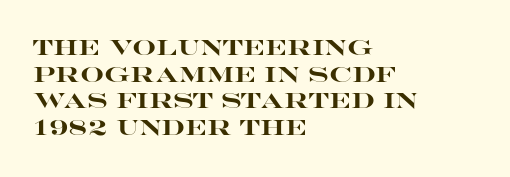
Q: Is the text bold? A: Yes.
Q: Is the text italic (slanted)? A: No, it is upright.
Q: Is the text underlined? A: No.
Q: How is the paragraph aligned? A: Left-aligned.
Q: Is the spacing between letters normal or unusually wide? A: Normal.
Q: Is the spacing between lines tight, normal or loose? A: Normal.
